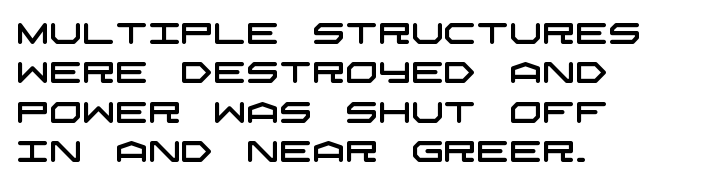
The image shows 29 px wide sans-serif type; set left-aligned, normal line spacing (1.36x), normal letter spacing, not underlined; low stroke contrast and a large x-height.
